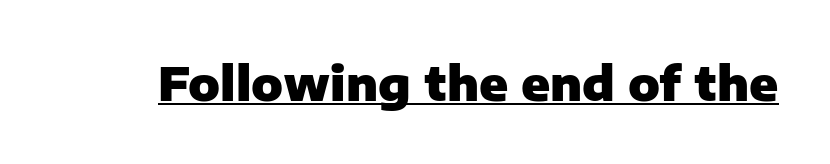
The image shows 47 px heavy sans-serif type, upright; set normal letter spacing, underlined; low stroke contrast and a medium x-height.
